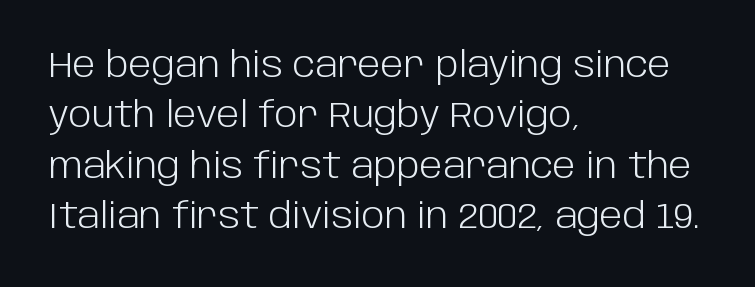
{"serif": "no", "italic": "no", "bold": "no", "weight": "light", "width": "normal", "stroke_contrast": "low", "x_height": "large", "monospaced": "no", "underline": "no", "align": "left", "line_spacing": "normal", "line_spacing_ratio": 1.44, "letter_spacing": "normal", "letter_spacing_em": 0.0, "glyph_px": 35}
